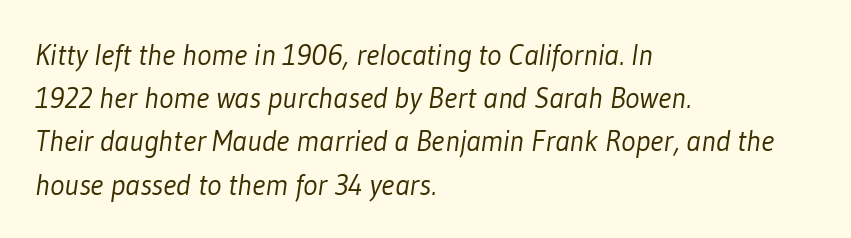
Q: Is the text bold? A: No.
Q: Is the typeface a serif or a sans-serif typeface? A: Sans-serif.
Q: Is the text underlined? A: No.
Q: How is the paragraph aligned? A: Left-aligned.
Q: Is the spacing between letters normal or unusually wide? A: Normal.
Q: Is the spacing between lines tight, normal or loose? A: Normal.
Q: Width (condensed, normal, or wide)? A: Condensed.
Q: Stroke contrast? A: Low.
Q: x-height? A: Medium.
Q: Monospaced? A: No.
